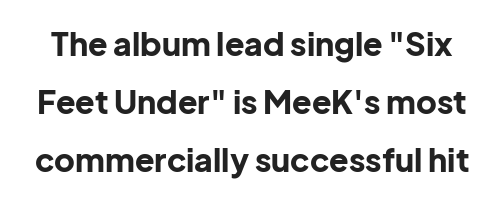
{"serif": "no", "italic": "no", "bold": "yes", "weight": "bold", "width": "normal", "stroke_contrast": "low", "x_height": "medium", "monospaced": "no", "underline": "no", "line_spacing_ratio": 1.81, "letter_spacing": "normal", "letter_spacing_em": 0.0, "glyph_px": 32}
